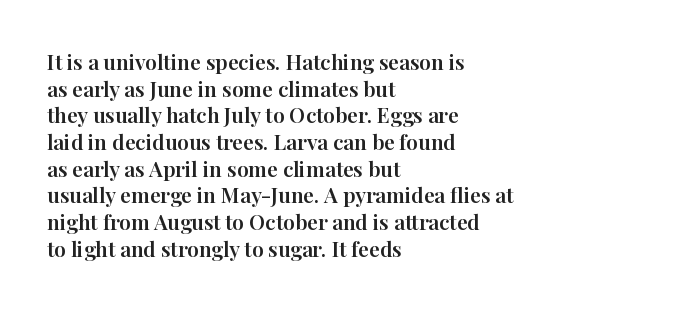
Q: Is the text italic (slanted)? A: No, it is upright.
Q: Is the text underlined? A: No.
Q: How is the paragraph aligned? A: Left-aligned.
Q: Is the spacing between letters normal or unusually wide? A: Normal.
Q: Is the spacing between lines tight, normal or loose? A: Normal.
